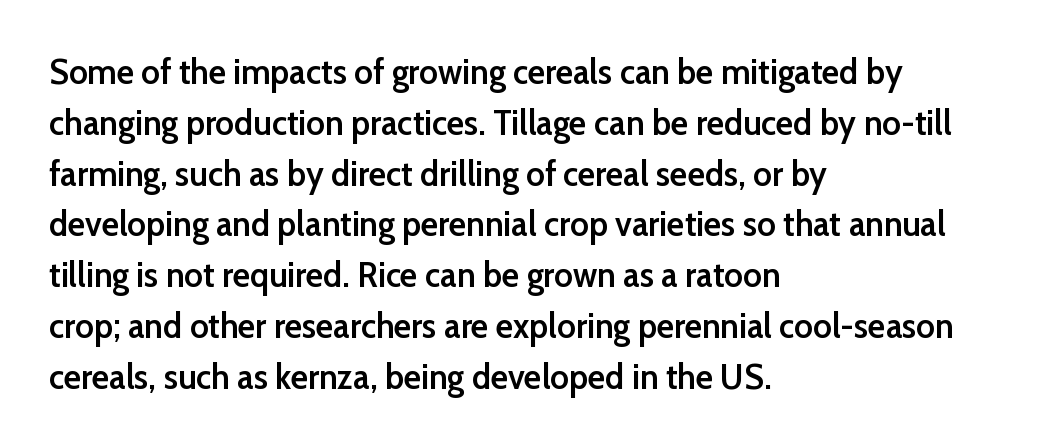
Q: Is the text bold? A: Semi-bold.
Q: Is the text italic (slanted)? A: No, it is upright.
Q: Is the typeface a serif or a sans-serif typeface? A: Sans-serif.
Q: Is the text underlined? A: No.
Q: How is the paragraph aligned? A: Left-aligned.
Q: Is the spacing between letters normal or unusually wide? A: Normal.
Q: Is the spacing between lines tight, normal or loose? A: Normal.
Q: Width (condensed, normal, or wide)? A: Normal.
Q: Stroke contrast? A: Low.
Q: x-height? A: Medium.
Q: Monospaced? A: No.
